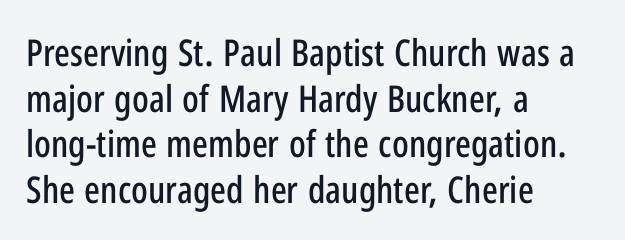
Here the glyphs are tracked normally, forming tight word shapes. Note: no serifs on the glyphs. Check under the words: just untouched page. These lines are rendered in a variable-pitch font.
